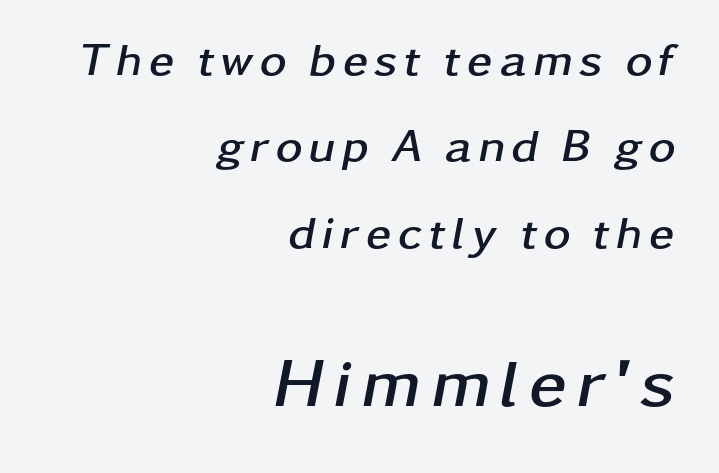
The image shows 69 px semibold, wide type, italic (leaning right); set right-aligned, line spacing 1.88x, not underlined; the second (bottom) block is 1.5x larger; low stroke contrast and a medium x-height.
